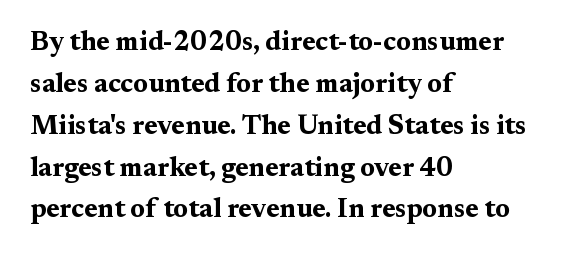
{"italic": "no", "bold": "yes", "underline": "no", "align": "left", "line_spacing": "normal", "line_spacing_ratio": 1.55, "letter_spacing": "normal", "letter_spacing_em": 0.0, "glyph_px": 27}
